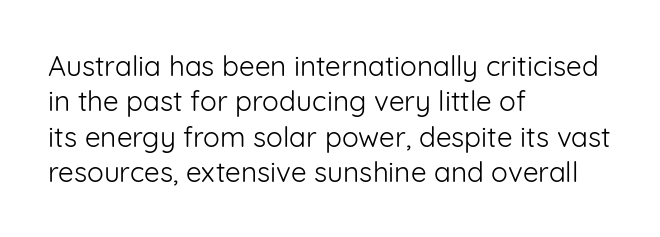
The image shows 28 px light sans-serif type, upright; set left-aligned, normal line spacing (1.26x), normal letter spacing, not underlined; low stroke contrast and a medium x-height.
